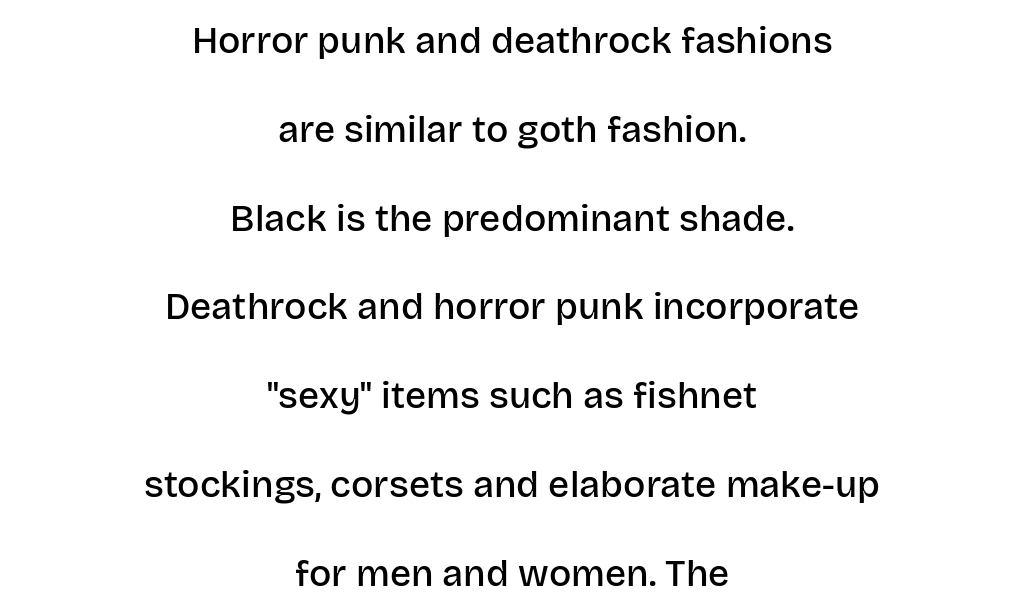
Q: Is the text bold? A: Semi-bold.
Q: Is the text italic (slanted)? A: No, it is upright.
Q: Is the typeface a serif or a sans-serif typeface? A: Sans-serif.
Q: Is the text underlined? A: No.
Q: How is the paragraph aligned? A: Centered.
Q: Is the spacing between letters normal or unusually wide? A: Normal.
Q: Is the spacing between lines tight, normal or loose? A: Loose.
Q: Width (condensed, normal, or wide)? A: Normal.
Q: Stroke contrast? A: Low.
Q: x-height? A: Large.
Q: Monospaced? A: No.
